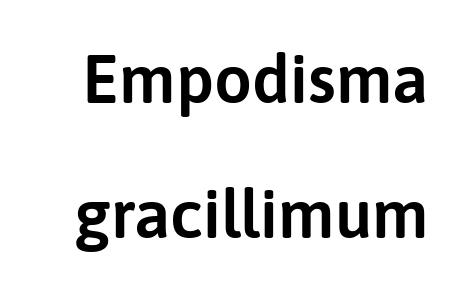
Q: Is the text italic (slanted)? A: No, it is upright.
Q: Is the typeface a serif or a sans-serif typeface? A: Sans-serif.
Q: Is the text underlined? A: No.
Q: Is the spacing between letters normal or unusually wide? A: Normal.
Q: Is the spacing between lines tight, normal or loose? A: Loose.
Q: Width (condensed, normal, or wide)? A: Normal.
Q: Stroke contrast? A: Low.
Q: x-height? A: Medium.
Q: Monospaced? A: No.
